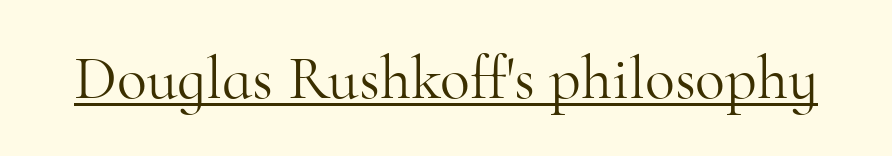
Q: Is the text bold? A: No.
Q: Is the text italic (slanted)? A: No, it is upright.
Q: Is the typeface a serif or a sans-serif typeface? A: Serif.
Q: Is the text underlined? A: Yes.
Q: Is the spacing between letters normal or unusually wide? A: Normal.
Q: Width (condensed, normal, or wide)? A: Normal.
Q: Stroke contrast? A: High.
Q: x-height? A: Small.
Q: Monospaced? A: No.
